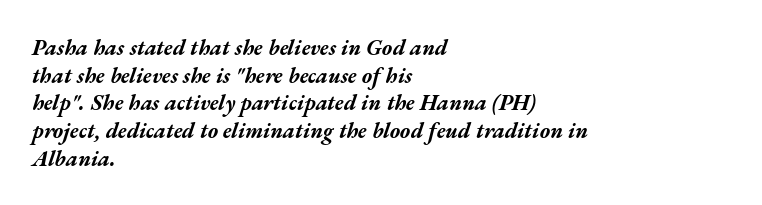
Q: Is the text bold? A: Yes.
Q: Is the text italic (slanted)? A: Yes, it leans right by about 17 degrees.
Q: Is the text underlined? A: No.
Q: How is the paragraph aligned? A: Left-aligned.
Q: Is the spacing between letters normal or unusually wide? A: Normal.
Q: Is the spacing between lines tight, normal or loose? A: Normal.
